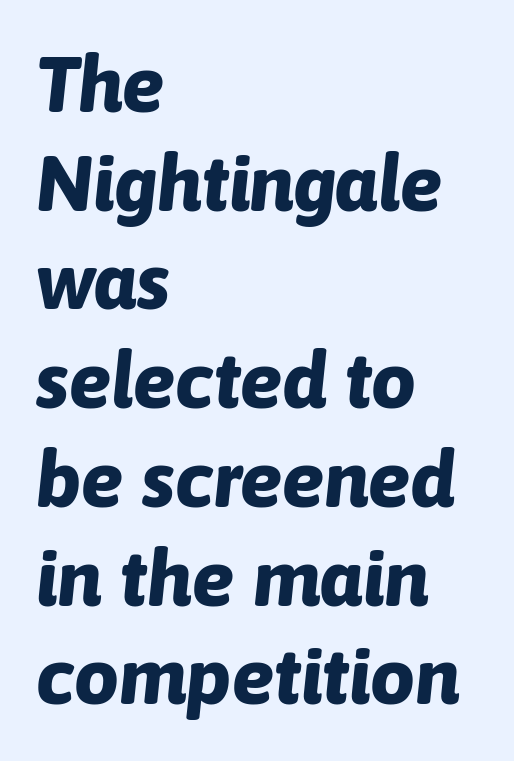
The image shows 79 px bold type, italic (leaning right); set left-aligned, normal line spacing (1.25x), normal letter spacing, not underlined; low stroke contrast and a medium x-height.
